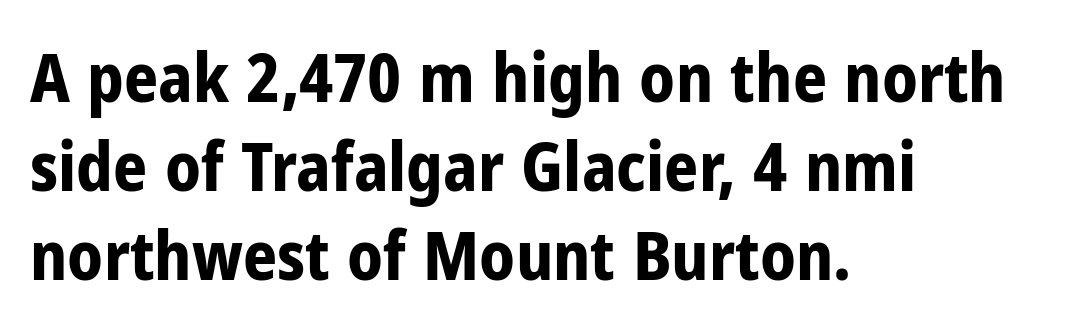
{"serif": "no", "italic": "no", "bold": "yes", "weight": "bold", "width": "condensed", "stroke_contrast": "low", "x_height": "medium", "monospaced": "no", "underline": "no", "align": "left", "line_spacing": "normal", "line_spacing_ratio": 1.33, "letter_spacing": "normal", "letter_spacing_em": 0.0, "glyph_px": 67}
